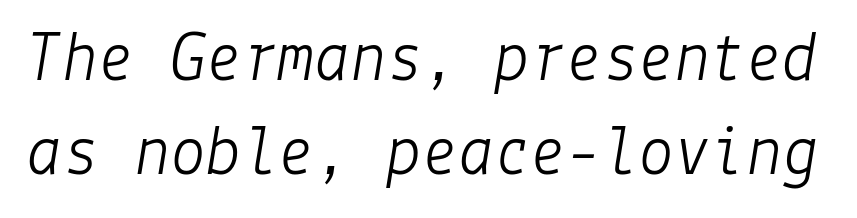
Q: Is the text bold? A: No.
Q: Is the text italic (slanted)? A: Yes, it leans right by about 9 degrees.
Q: Is the text underlined? A: No.
Q: Is the spacing between letters normal or unusually wide? A: Normal.
Q: Is the spacing between lines tight, normal or loose? A: Normal.
Q: Width (condensed, normal, or wide)? A: Normal.
Q: Stroke contrast? A: Low.
Q: x-height? A: Medium.
